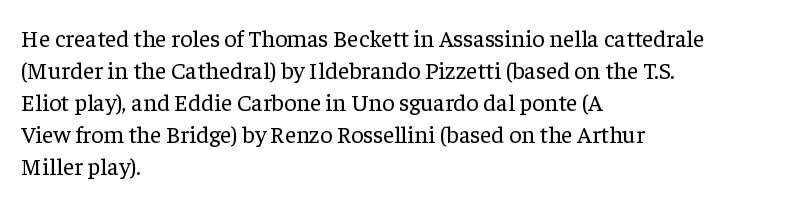
{"italic": "no", "bold": "no", "underline": "no", "align": "left", "line_spacing": "normal", "line_spacing_ratio": 1.33, "letter_spacing": "normal", "letter_spacing_em": 0.0, "glyph_px": 24}
